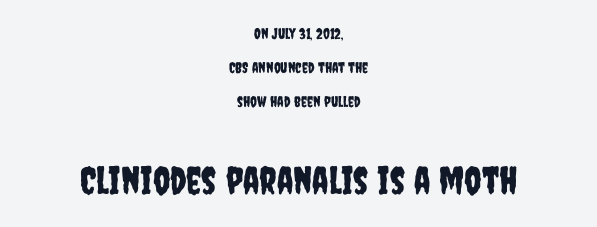
The image shows 38 px condensed sans-serif type, upright; set centered, loose line spacing (2.28x), normal letter spacing, not underlined; the second (bottom) block is 2.53x larger; low stroke contrast and a large x-height.
